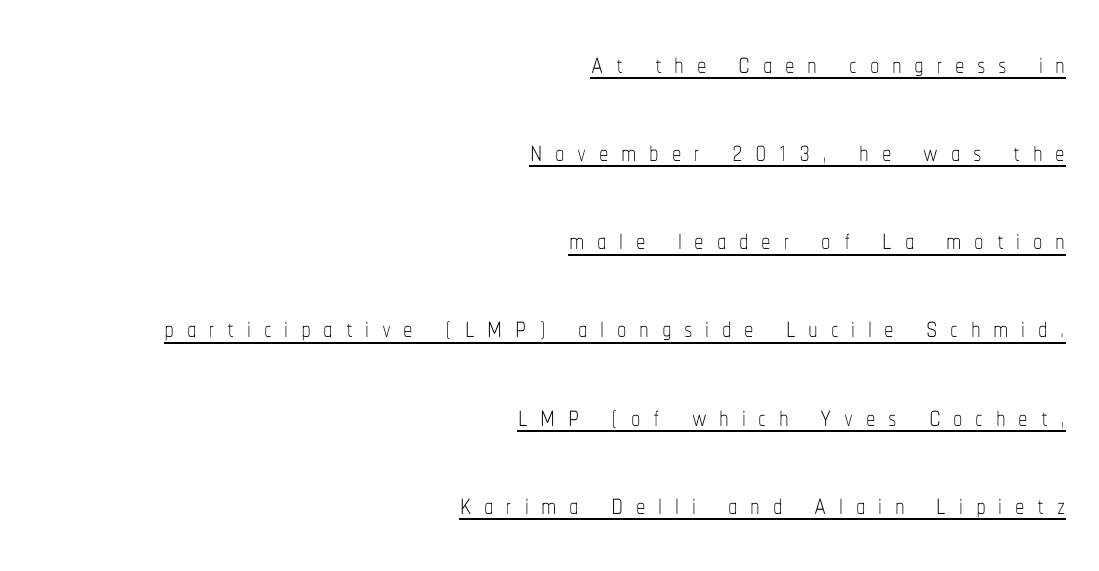
{"italic": "no", "bold": "no", "weight": "thin", "width": "condensed", "stroke_contrast": "low", "x_height": "medium", "monospaced": "no", "underline": "yes", "align": "right", "line_spacing": "loose", "line_spacing_ratio": 2.32, "letter_spacing": "wide", "letter_spacing_em": 0.33, "glyph_px": 38}
